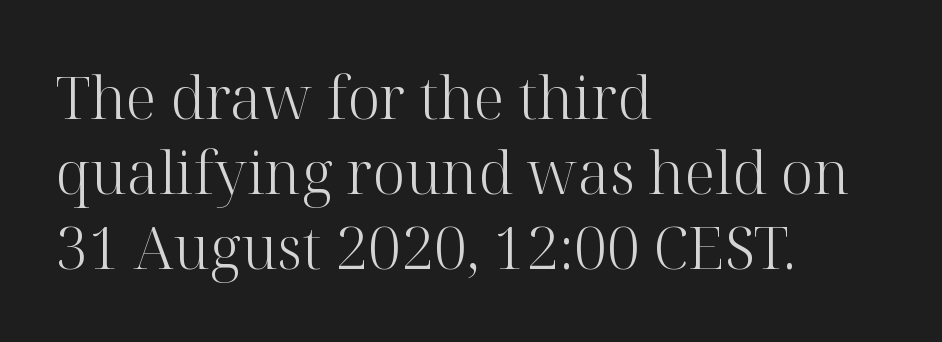
{"serif": "yes", "italic": "no", "bold": "no", "weight": "light", "width": "normal", "stroke_contrast": "high", "x_height": "medium", "monospaced": "no", "underline": "no", "align": "left", "line_spacing": "normal", "line_spacing_ratio": 1.27, "letter_spacing": "normal", "letter_spacing_em": 0.0, "glyph_px": 59}
